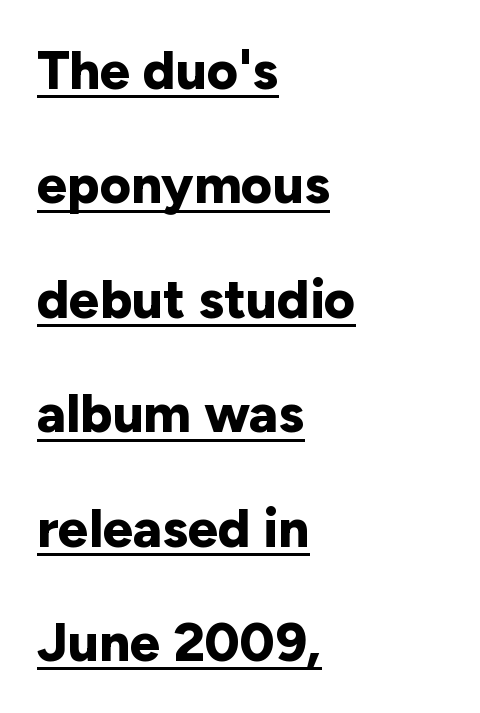
{"serif": "no", "italic": "no", "bold": "yes", "weight": "bold", "width": "normal", "stroke_contrast": "low", "x_height": "medium", "monospaced": "no", "underline": "yes", "align": "left", "line_spacing": "loose", "line_spacing_ratio": 2.12, "letter_spacing": "normal", "letter_spacing_em": 0.0, "glyph_px": 54}
